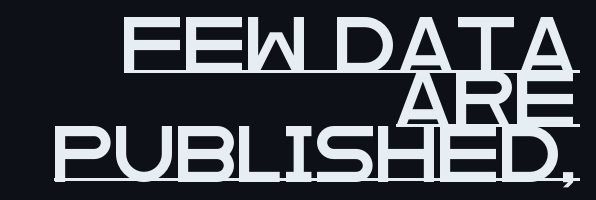
Students, note that the glyphs here touch the page at normal intervals. In terms of posture, this sample is upright. What decoration does the sample have? An underline. Varying glyph widths throughout — classic text-font behaviour. Observe the absence of serifs on each vertical stroke in this sample. These lines huddle together more closely than default settings would place them.
